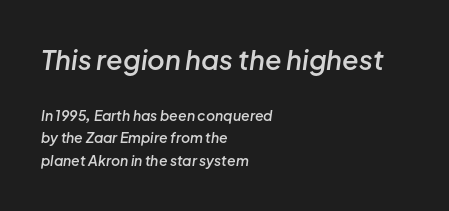
Q: Is the text bold? A: Semi-bold.
Q: Is the text italic (slanted)? A: Yes, it leans right by about 8 degrees.
Q: Is the text underlined? A: No.
Q: How is the paragraph aligned? A: Left-aligned.
Q: Is the spacing between letters normal or unusually wide? A: Normal.
Q: Is the spacing between lines tight, normal or loose? A: Normal.
Q: Which block of text is set in a larger size, the first (top) or the second (bottom)? A: The first (top) one.
